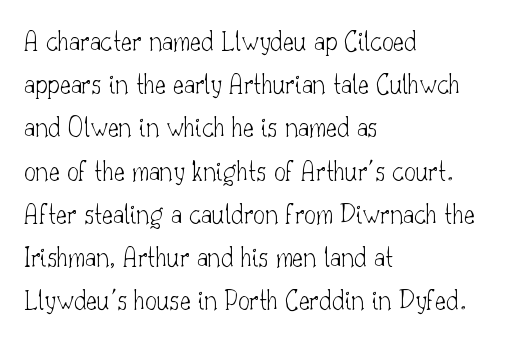
Q: Is the text bold? A: No.
Q: Is the text italic (slanted)? A: No, it is upright.
Q: Is the typeface a serif or a sans-serif typeface? A: Serif.
Q: Is the text underlined? A: No.
Q: How is the paragraph aligned? A: Left-aligned.
Q: Is the spacing between letters normal or unusually wide? A: Normal.
Q: Is the spacing between lines tight, normal or loose? A: Normal.
Q: Width (condensed, normal, or wide)? A: Normal.
Q: Stroke contrast? A: Low.
Q: x-height? A: Small.
Q: Monospaced? A: No.
